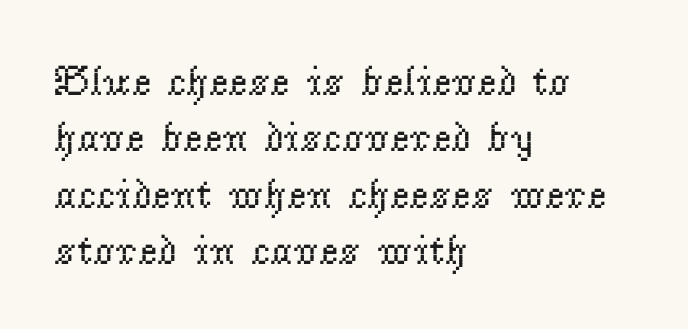
{"serif": "yes", "italic": "no", "bold": "no", "weight": "regular", "width": "normal", "stroke_contrast": "low", "x_height": "small", "monospaced": "no", "underline": "no", "align": "left", "line_spacing": "normal", "line_spacing_ratio": 1.34, "letter_spacing": "normal", "letter_spacing_em": 0.0, "glyph_px": 42}
